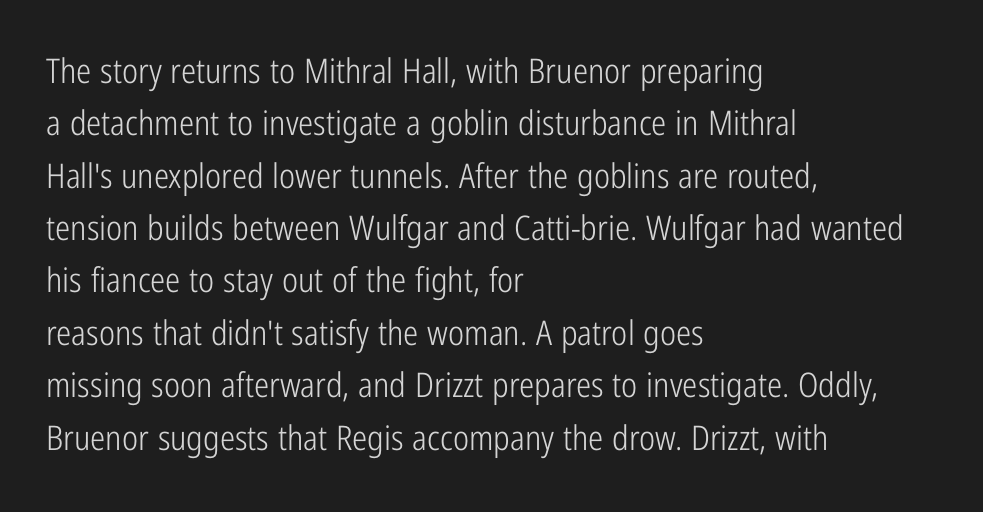
{"serif": "no", "italic": "no", "bold": "no", "weight": "light", "width": "condensed", "stroke_contrast": "low", "x_height": "medium", "monospaced": "no", "underline": "no", "align": "left", "line_spacing": "normal", "line_spacing_ratio": 1.54, "letter_spacing": "normal", "letter_spacing_em": 0.0, "glyph_px": 34}
